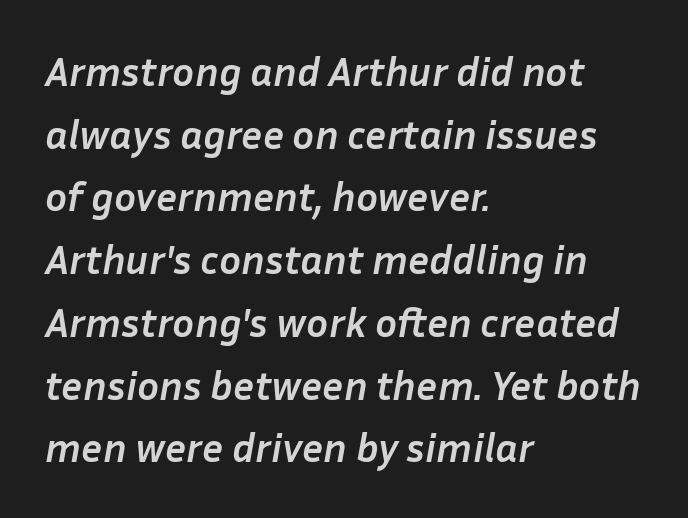
Posture: slanted. Caption: bold face, heavy strokes. You could not count columns in this text — the font is proportionally spaced. Leading: standard. Inter-character spacing is left at the font's built-in metrics. The text block is weighted toward the left margin, trailing off unevenly rightward.
